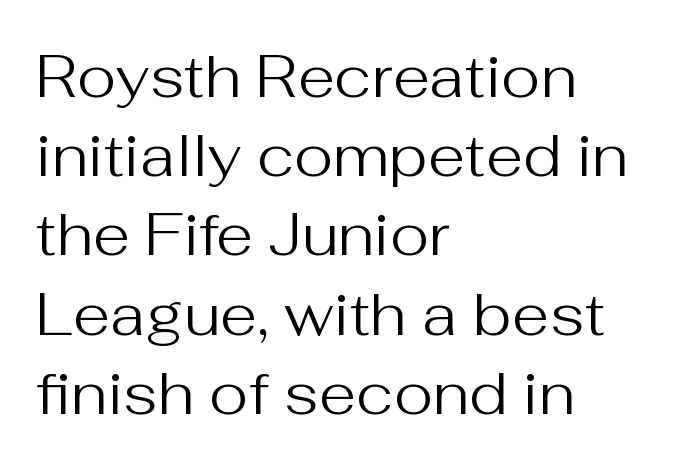
The image shows 60 px regular-weight sans-serif type, upright; set left-aligned, normal line spacing (1.32x), normal letter spacing, not underlined; medium stroke contrast and a medium x-height.
